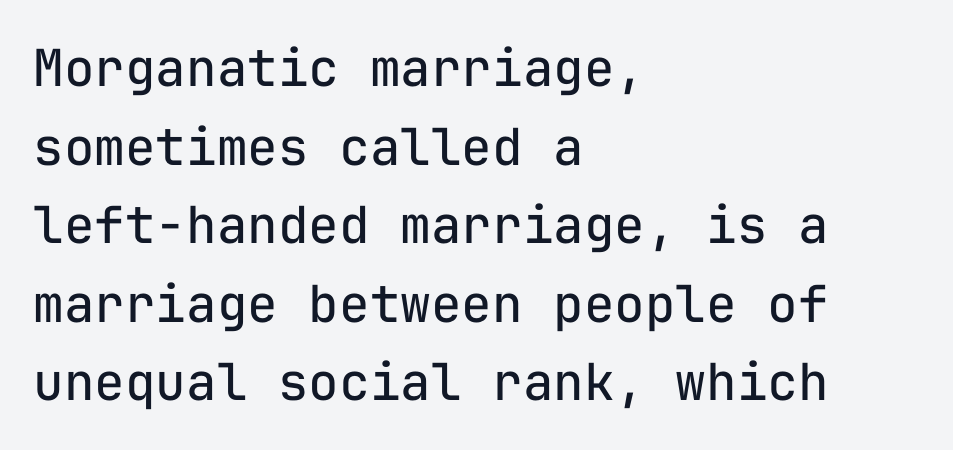
This is not heavy type; no bold has been used. The passage shown is not underscored anywhere. How would I describe the line gaps? Plain and ordinary. Do the letters lean? They stand straight. The rendering keeps characters at their native spacing.
